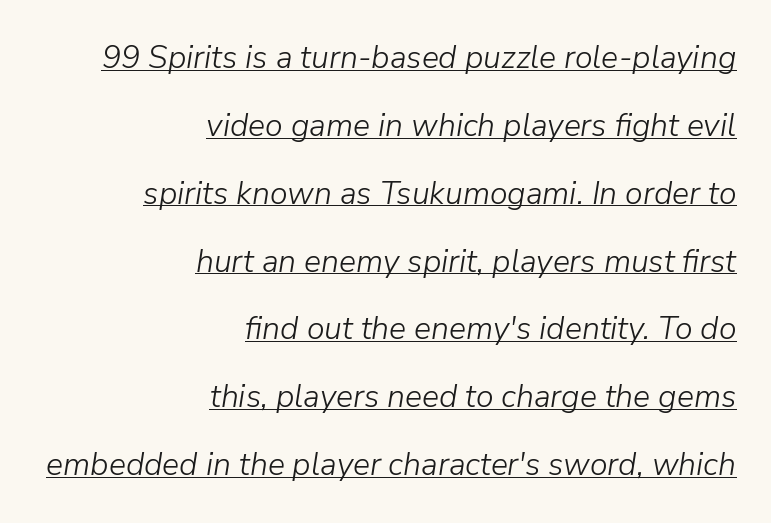
Slanted lettering throughout. Here the designer chose a conventional face with non-uniform glyph widths. The cut favours lightness, reaching ordinary text weight at its darkest. Rows of type keep a wide berth in the vertical direction. What decoration does the sample have? An underline. A typesetter would call this zero additional tracking.
